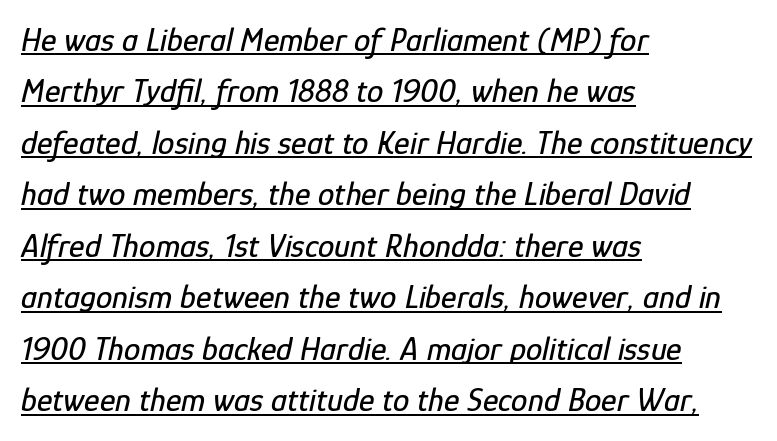
The image shows 33 px condensed type, italic (leaning right); set left-aligned, normal line spacing (1.56x), normal letter spacing, underlined; low stroke contrast and a medium x-height.
